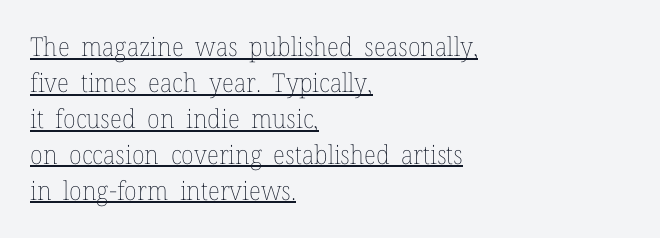
Q: Is the text bold? A: No.
Q: Is the text italic (slanted)? A: No, it is upright.
Q: Is the text underlined? A: Yes.
Q: How is the paragraph aligned? A: Left-aligned.
Q: Is the spacing between letters normal or unusually wide? A: Normal.
Q: Is the spacing between lines tight, normal or loose? A: Normal.
